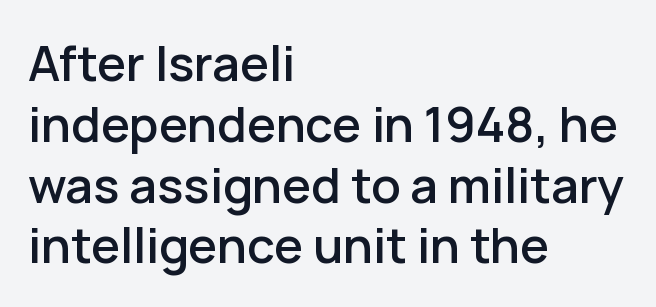
{"serif": "no", "italic": "no", "width": "normal", "stroke_contrast": "low", "x_height": "medium", "monospaced": "no", "underline": "no", "align": "left", "line_spacing_ratio": 1.24, "letter_spacing": "normal", "letter_spacing_em": 0.0, "glyph_px": 49}
